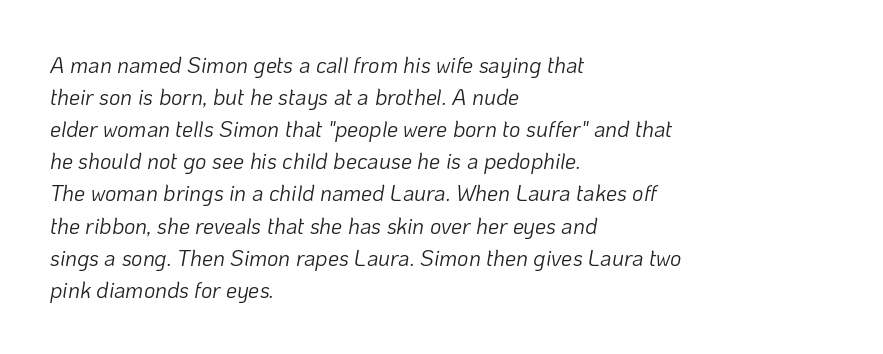
The image shows 22 px text type, italic (leaning right); set left-aligned, normal line spacing (1.46x), normal letter spacing, not underlined.
